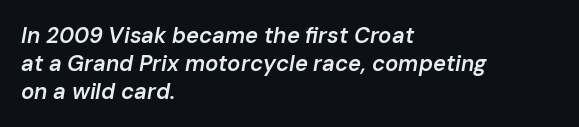
The image shows 22 px text type, italic (leaning right); set left-aligned, normal line spacing (1.27x), normal letter spacing, not underlined.
